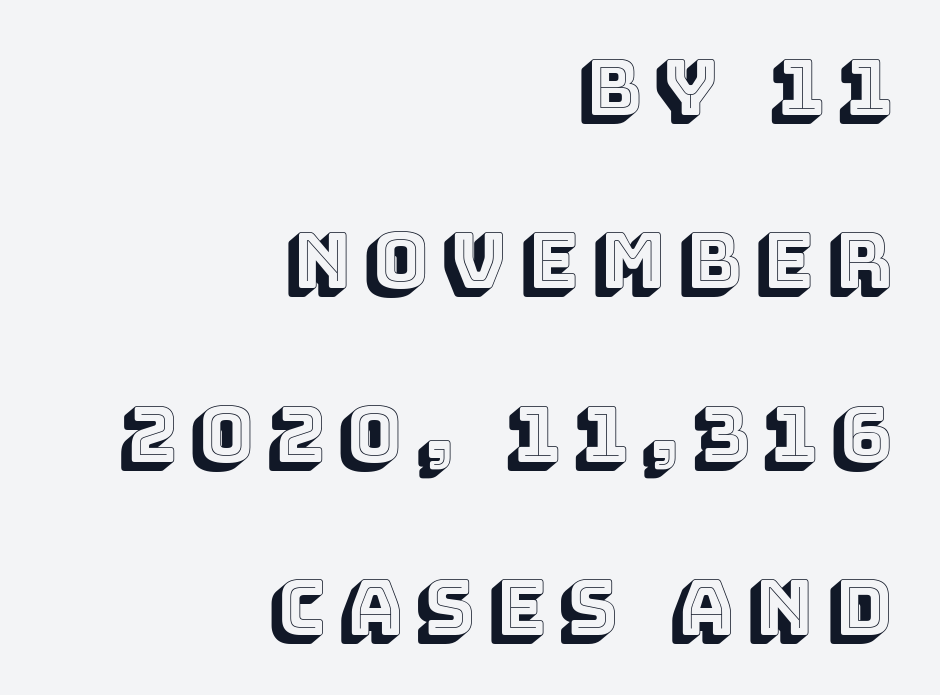
Q: Is the text italic (slanted)? A: No, it is upright.
Q: Is the text underlined? A: No.
Q: How is the paragraph aligned? A: Right-aligned.
Q: Is the spacing between lines tight, normal or loose? A: Loose.
Q: Width (condensed, normal, or wide)? A: Normal.
Q: x-height? A: Large.
Q: Monospaced? A: No.
